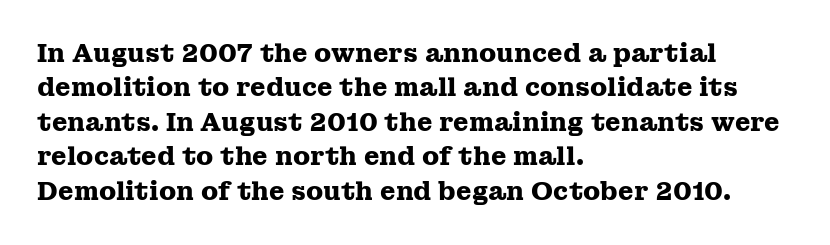
Q: Is the text bold? A: Yes.
Q: Is the text italic (slanted)? A: No, it is upright.
Q: Is the text underlined? A: No.
Q: How is the paragraph aligned? A: Left-aligned.
Q: Is the spacing between letters normal or unusually wide? A: Normal.
Q: Is the spacing between lines tight, normal or loose? A: Normal.
